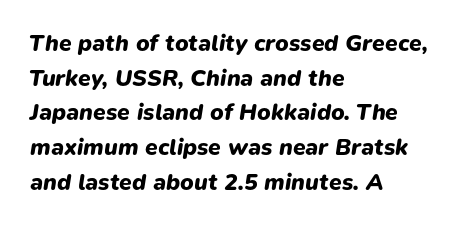
The image shows 23 px bold type, italic (leaning right); set left-aligned, normal line spacing (1.51x), normal letter spacing, not underlined.
